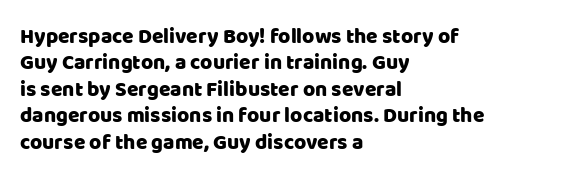
The image shows 21 px text type, upright; set left-aligned, normal line spacing (1.26x), normal letter spacing, not underlined.
